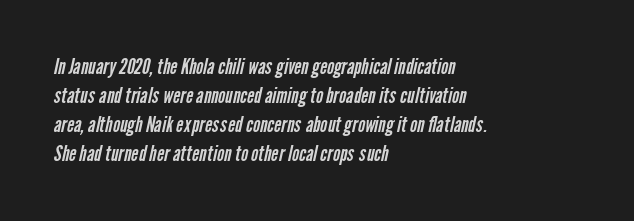
{"bold": "no", "underline": "no", "align": "left", "line_spacing": "normal", "line_spacing_ratio": 1.32, "letter_spacing": "normal", "letter_spacing_em": 0.0, "glyph_px": 22}
